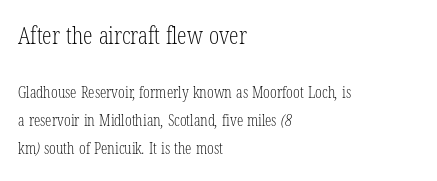
Q: Is the text bold? A: No.
Q: Is the text underlined? A: No.
Q: How is the paragraph aligned? A: Left-aligned.
Q: Is the spacing between letters normal or unusually wide? A: Normal.
Q: Which block of text is set in a larger size, the first (top) or the second (bottom)? A: The first (top) one.
